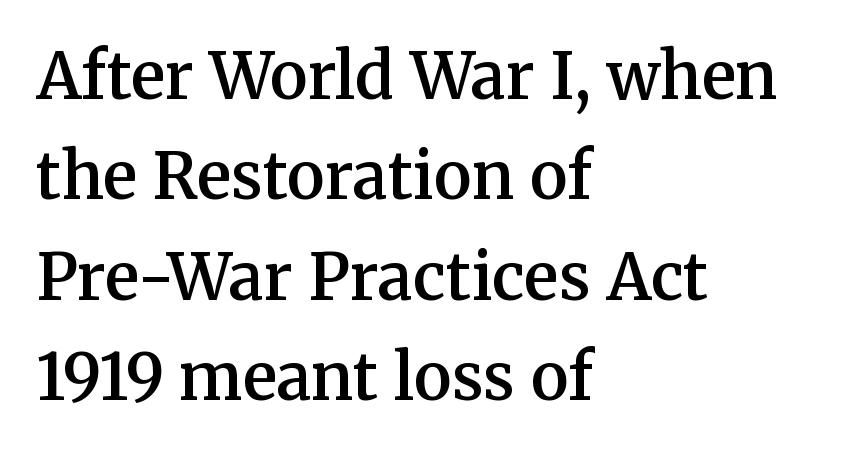
{"serif": "yes", "italic": "no", "bold": "semi", "weight": "semibold", "width": "normal", "stroke_contrast": "medium", "x_height": "medium", "monospaced": "no", "underline": "no", "align": "left", "line_spacing": "normal", "line_spacing_ratio": 1.57, "letter_spacing": "normal", "letter_spacing_em": 0.0, "glyph_px": 64}
